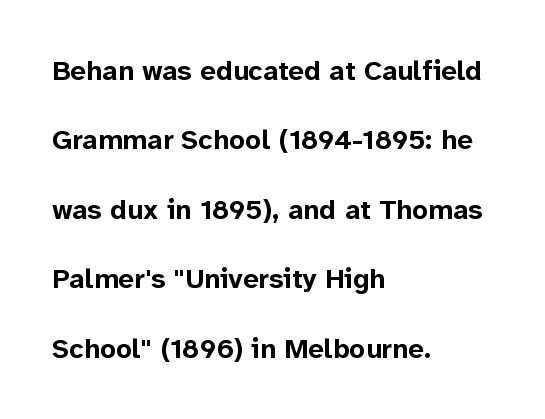
{"serif": "no", "italic": "no", "bold": "yes", "weight": "bold", "width": "normal", "stroke_contrast": "low", "x_height": "medium", "monospaced": "no", "underline": "no", "align": "left", "line_spacing": "loose", "line_spacing_ratio": 2.48, "letter_spacing": "normal", "letter_spacing_em": 0.0, "glyph_px": 28}
